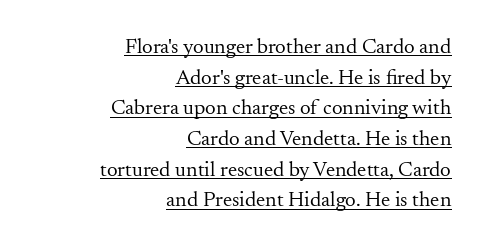
Rendered with straight, roman letterforms. The vertical gap from one line to the next is medium. The type is set solid horizontally, with unmodified tracking. Does the copy run flush right? Yes — the right margin is perfectly even.
